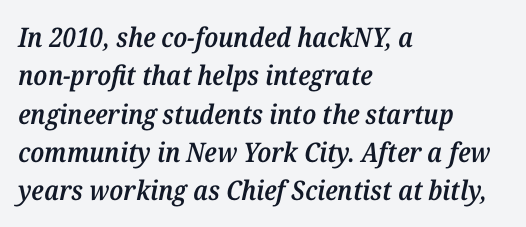
Line beginnings align vertically; line endings do not. The face used here is rendered with its standard letterfit. The leading is moderate, giving the passage an even texture. Clear beneath every line of the passage. Emphasis-style slanted type is in use.
